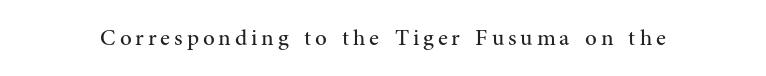
{"italic": "no", "bold": "no", "underline": "no", "glyph_px": 23}
